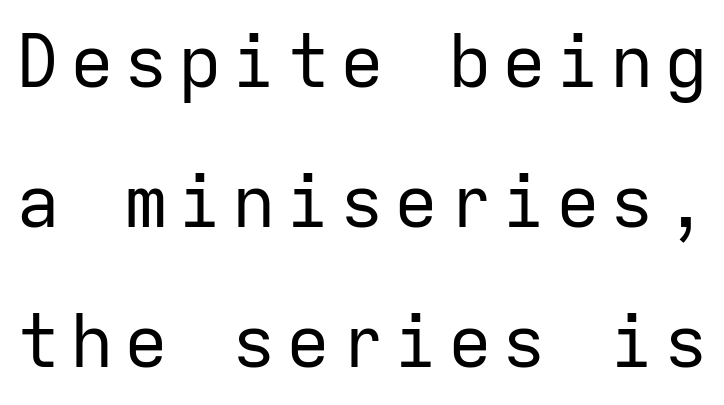
{"serif": "no", "italic": "no", "bold": "no", "weight": "regular", "width": "normal", "stroke_contrast": "low", "x_height": "medium", "monospaced": "yes", "underline": "no", "line_spacing": "loose", "line_spacing_ratio": 1.92, "glyph_px": 73}
